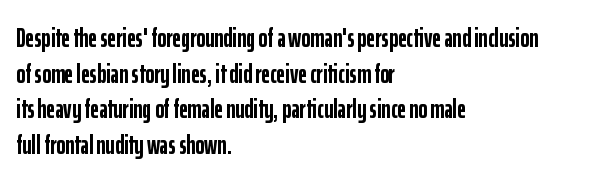
{"italic": "no", "bold": "yes", "underline": "no", "align": "left", "line_spacing": "normal", "line_spacing_ratio": 1.32, "letter_spacing": "normal", "letter_spacing_em": 0.0, "glyph_px": 27}
